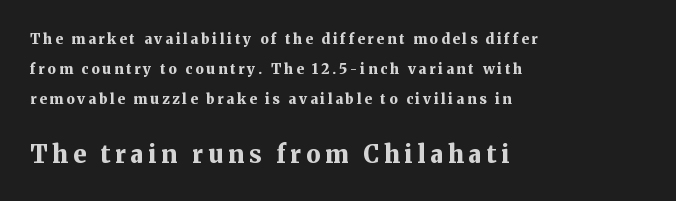
The image shows 24 px bold type, upright; set left-aligned, loose line spacing (2.14x), unusually wide letter spacing (+0.2 em), not underlined; the second (bottom) block is 1.71x larger.
